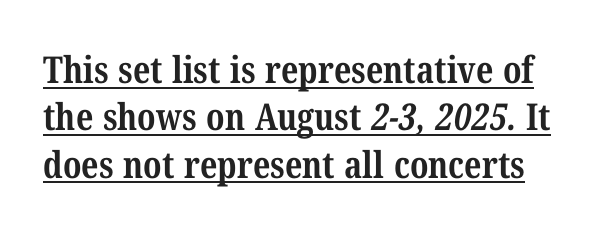
{"serif": "yes", "bold": "yes", "weight": "bold", "width": "condensed", "stroke_contrast": "medium", "x_height": "medium", "monospaced": "no", "underline": "yes", "line_spacing": "normal", "line_spacing_ratio": 1.28, "letter_spacing": "normal", "letter_spacing_em": 0.0, "glyph_px": 37}
